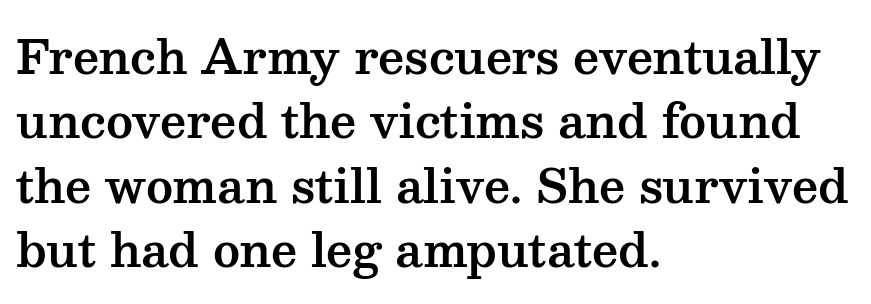
Think of a printed novel: that variable character pitch is what you see here. To sum up the face: it has serifs. Short note: letters normally spaced. The lines in this sample share a left origin and differ only in where they stop. Notice how the stems are strictly vertical — no italics here.
